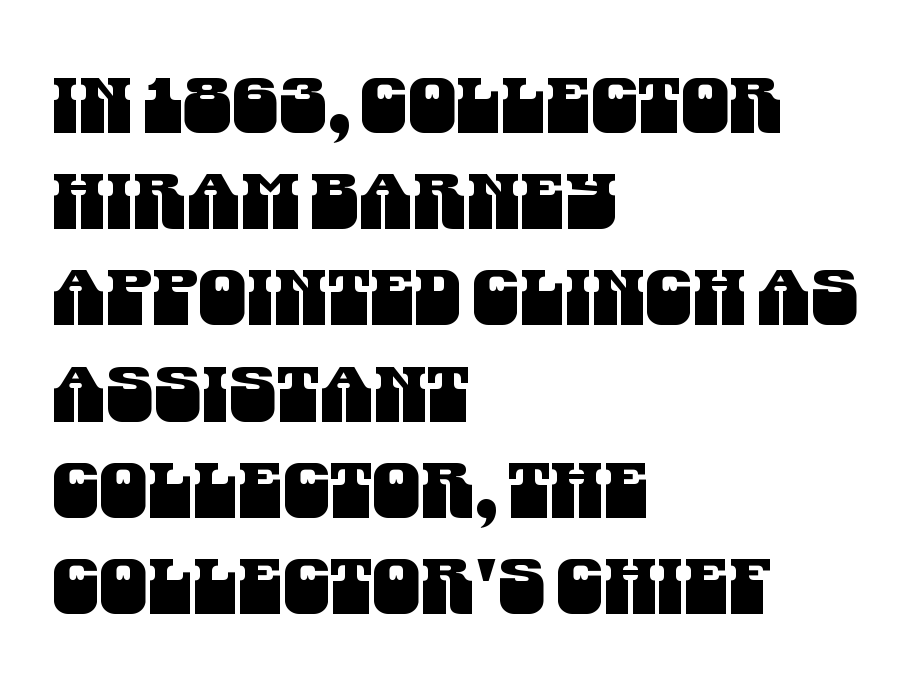
Q: Is the typeface a serif or a sans-serif typeface? A: Sans-serif.
Q: Is the text underlined? A: No.
Q: How is the paragraph aligned? A: Left-aligned.
Q: Is the spacing between letters normal or unusually wide? A: Normal.
Q: Is the spacing between lines tight, normal or loose? A: Normal.
Q: Width (condensed, normal, or wide)? A: Condensed.
Q: Stroke contrast? A: Medium.
Q: x-height? A: Large.
Q: Monospaced? A: No.
